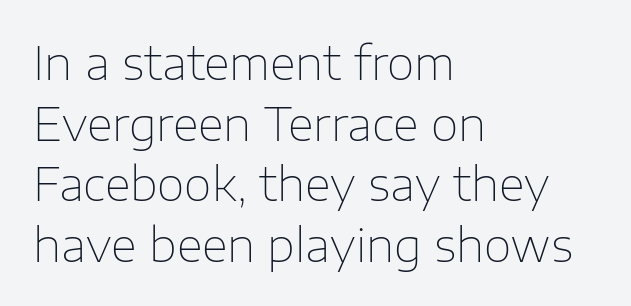
Q: Is the text bold? A: No.
Q: Is the text italic (slanted)? A: No, it is upright.
Q: Is the typeface a serif or a sans-serif typeface? A: Sans-serif.
Q: Is the text underlined? A: No.
Q: How is the paragraph aligned? A: Left-aligned.
Q: Is the spacing between letters normal or unusually wide? A: Normal.
Q: Is the spacing between lines tight, normal or loose? A: Normal.
Q: Width (condensed, normal, or wide)? A: Normal.
Q: Stroke contrast? A: Low.
Q: x-height? A: Medium.
Q: Monospaced? A: No.
